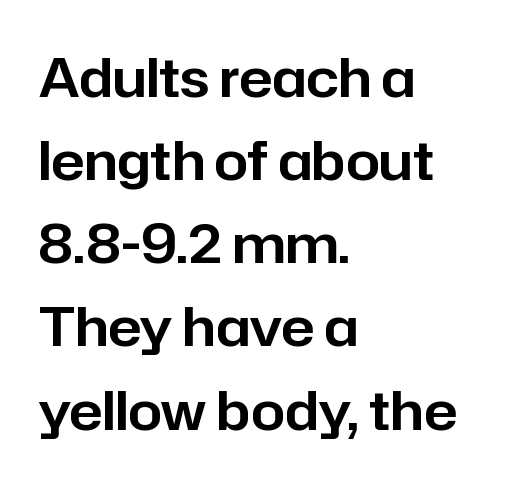
The image shows 54 px sans-serif type, upright; set left-aligned, normal line spacing (1.54x), normal letter spacing, not underlined; low stroke contrast and a medium x-height.
